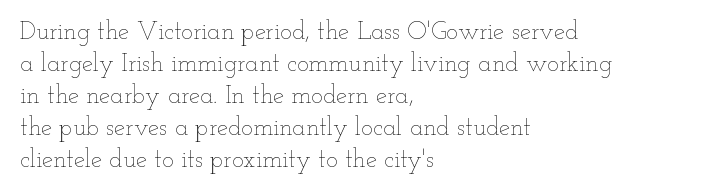
Q: Is the text bold? A: No.
Q: Is the text italic (slanted)? A: No, it is upright.
Q: Is the text underlined? A: No.
Q: How is the paragraph aligned? A: Left-aligned.
Q: Is the spacing between letters normal or unusually wide? A: Normal.
Q: Is the spacing between lines tight, normal or loose? A: Normal.
